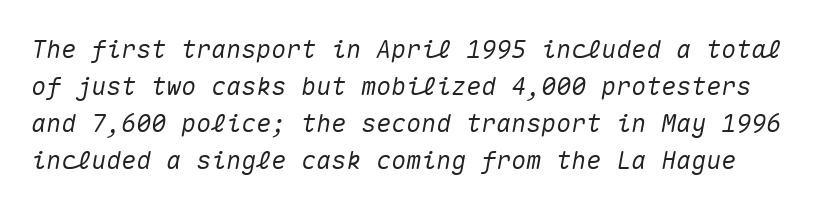
{"italic": "yes", "lean": "right", "slant_degrees": 10, "underline": "no", "line_spacing": "normal", "line_spacing_ratio": 1.48, "letter_spacing": "normal", "letter_spacing_em": 0.0, "glyph_px": 25}
